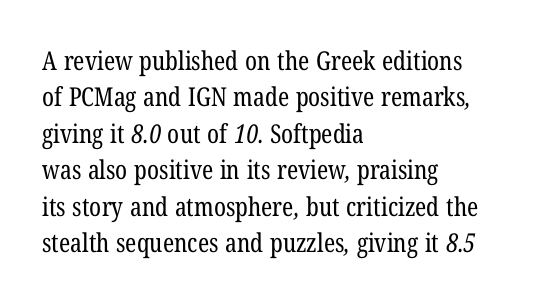
The image shows 26 px text type; set left-aligned, normal line spacing (1.4x), normal letter spacing, not underlined.
